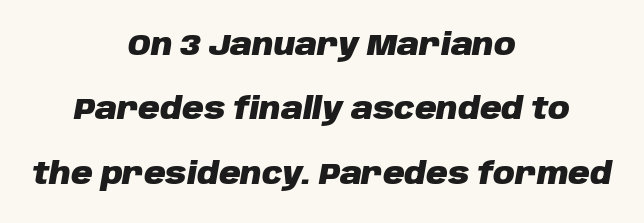
Q: Is the text bold? A: Yes.
Q: Is the text italic (slanted)? A: Yes, it leans right by about 10 degrees.
Q: Is the text underlined? A: No.
Q: How is the paragraph aligned? A: Centered.
Q: Is the spacing between letters normal or unusually wide? A: Normal.
Q: Is the spacing between lines tight, normal or loose? A: Loose.
Q: Width (condensed, normal, or wide)? A: Normal.
Q: Stroke contrast? A: Low.
Q: x-height? A: Large.
Q: Monospaced? A: No.
